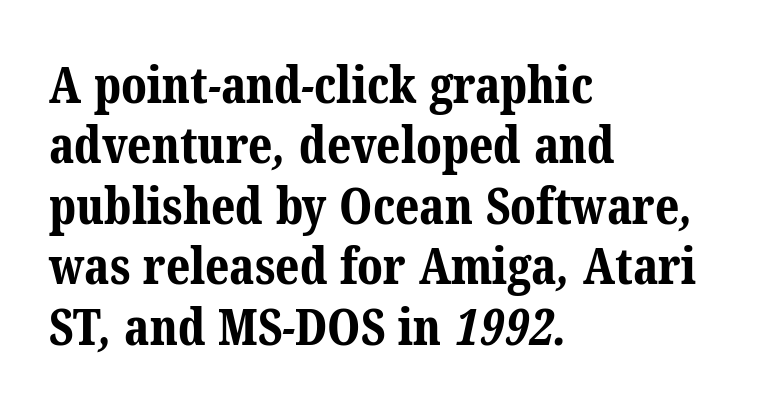
Note the varied advance widths — an 'i' is clearly narrower than an 'm'. Lines of text with bare space underneath. The letters carry serifs — small finishing strokes at the ends of their stems. Summary of weight: heavy, a full bold. Students, note that the glyphs here touch the page at normal intervals. These lines are set flush left with a ragged right edge.
